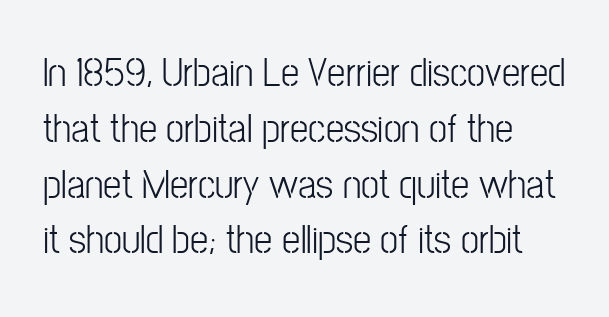
Q: Is the text italic (slanted)? A: No, it is upright.
Q: Is the typeface a serif or a sans-serif typeface? A: Sans-serif.
Q: Is the text underlined? A: No.
Q: How is the paragraph aligned? A: Left-aligned.
Q: Is the spacing between letters normal or unusually wide? A: Normal.
Q: Is the spacing between lines tight, normal or loose? A: Normal.
Q: Width (condensed, normal, or wide)? A: Condensed.
Q: Stroke contrast? A: Low.
Q: x-height? A: Medium.
Q: Monospaced? A: No.
